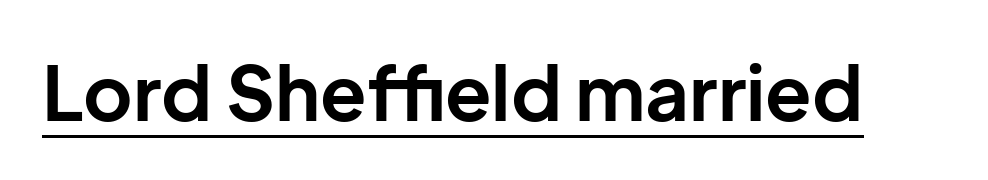
{"serif": "no", "italic": "no", "bold": "yes", "weight": "bold", "width": "normal", "stroke_contrast": "low", "x_height": "medium", "monospaced": "no", "underline": "yes", "letter_spacing": "normal", "letter_spacing_em": 0.0, "glyph_px": 76}
